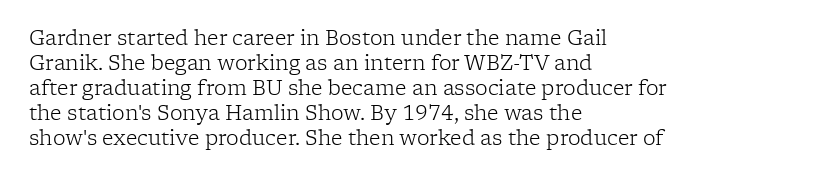
Q: Is the text bold? A: No.
Q: Is the text italic (slanted)? A: No, it is upright.
Q: Is the text underlined? A: No.
Q: How is the paragraph aligned? A: Left-aligned.
Q: Is the spacing between letters normal or unusually wide? A: Normal.
Q: Is the spacing between lines tight, normal or loose? A: Normal.
